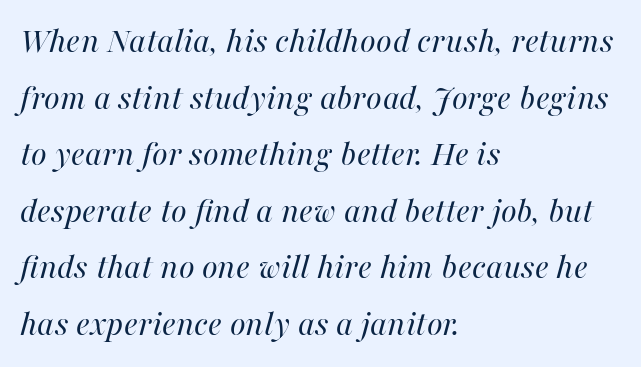
The image shows 36 px regular-weight type, italic (leaning right); set left-aligned, normal line spacing (1.57x), normal letter spacing, not underlined; high stroke contrast and a medium x-height.
